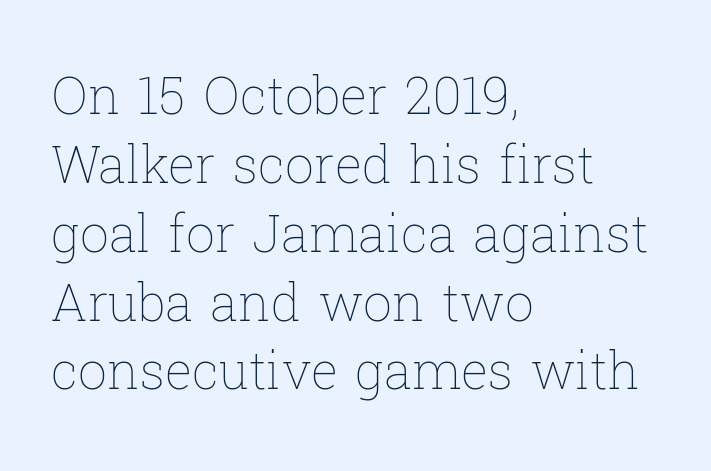
{"italic": "no", "bold": "no", "weight": "thin", "width": "normal", "stroke_contrast": "low", "x_height": "medium", "monospaced": "no", "underline": "no", "align": "left", "line_spacing": "normal", "line_spacing_ratio": 1.35, "letter_spacing": "normal", "letter_spacing_em": 0.0, "glyph_px": 51}
